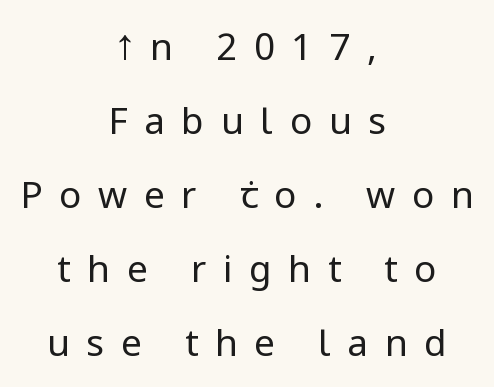
No italicization has been applied; the sample stays upright. Stroke mass is kept to a normal reading level or below. These lines are rendered in a variable-pitch font. Loose tracking; the words dissolve into strings of separated letters. The text was rendered using a sans face with plain stroke endings. Lines of text with bare space underneath.
